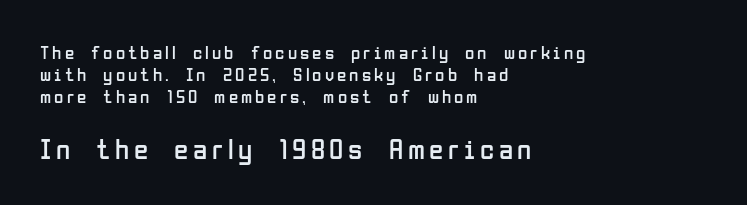
The image shows 29 px regular-weight, condensed sans-serif type, upright; set left-aligned, line spacing 1.17x, not underlined; the second (bottom) block is 1.53x larger; low stroke contrast and a medium x-height.
